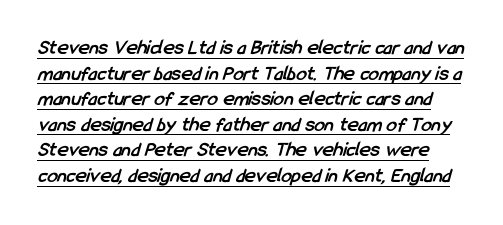
{"bold": "yes", "underline": "yes", "line_spacing_ratio": 1.22, "letter_spacing": "normal", "letter_spacing_em": 0.0, "glyph_px": 21}
